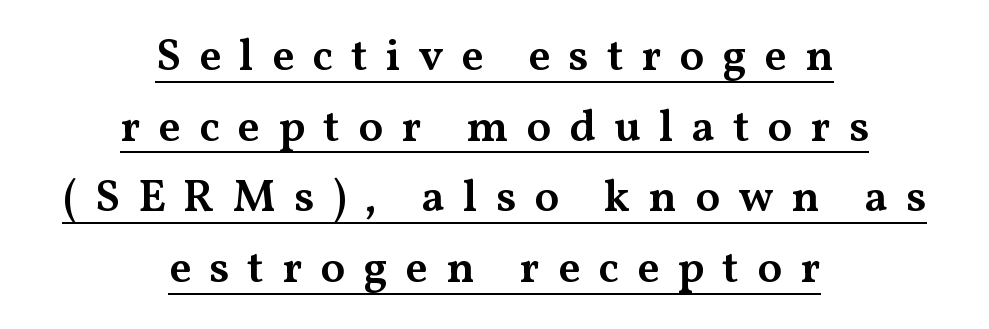
Q: Is the text bold? A: Semi-bold.
Q: Is the text italic (slanted)? A: No, it is upright.
Q: Is the typeface a serif or a sans-serif typeface? A: Serif.
Q: Is the text underlined? A: Yes.
Q: How is the paragraph aligned? A: Centered.
Q: Is the spacing between letters normal or unusually wide? A: Unusually wide.
Q: Is the spacing between lines tight, normal or loose? A: Normal.
Q: Width (condensed, normal, or wide)? A: Wide.
Q: Stroke contrast? A: Medium.
Q: x-height? A: Medium.
Q: Monospaced? A: No.
